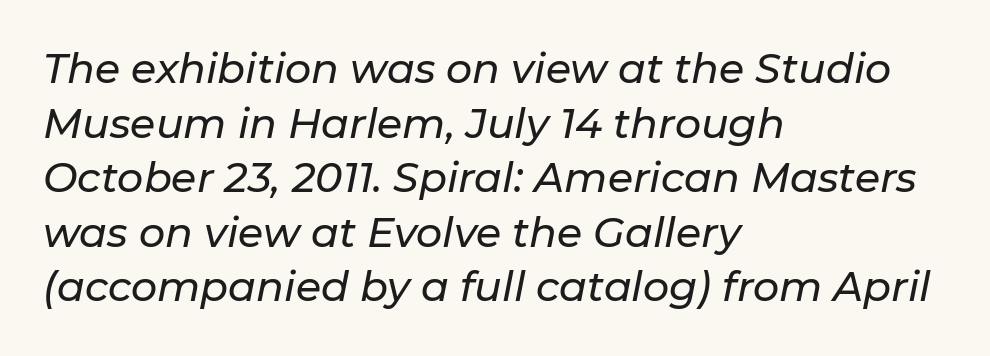
Q: Is the text italic (slanted)? A: Yes, it leans right by about 11 degrees.
Q: Is the text underlined? A: No.
Q: How is the paragraph aligned? A: Left-aligned.
Q: Is the spacing between letters normal or unusually wide? A: Normal.
Q: Is the spacing between lines tight, normal or loose? A: Normal.
Q: Width (condensed, normal, or wide)? A: Normal.
Q: Stroke contrast? A: Low.
Q: x-height? A: Medium.
Q: Monospaced? A: No.
